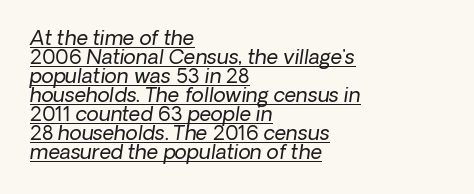
The image shows 20 px text type; set left-aligned, tight line spacing (0.95x), normal letter spacing, underlined.
